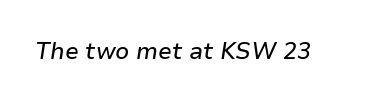
Q: Is the text italic (slanted)? A: Yes, it leans right by about 9 degrees.
Q: Is the text underlined? A: No.
Q: Is the spacing between letters normal or unusually wide? A: Normal.
